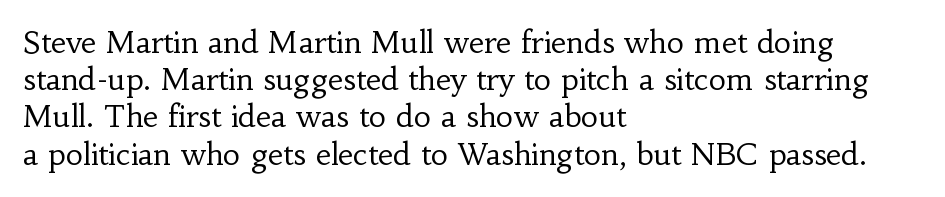
Q: Is the text bold? A: No.
Q: Is the text italic (slanted)? A: No, it is upright.
Q: Is the typeface a serif or a sans-serif typeface? A: Serif.
Q: Is the text underlined? A: No.
Q: How is the paragraph aligned? A: Left-aligned.
Q: Is the spacing between letters normal or unusually wide? A: Normal.
Q: Width (condensed, normal, or wide)? A: Normal.
Q: Stroke contrast? A: Low.
Q: x-height? A: Small.
Q: Monospaced? A: No.
